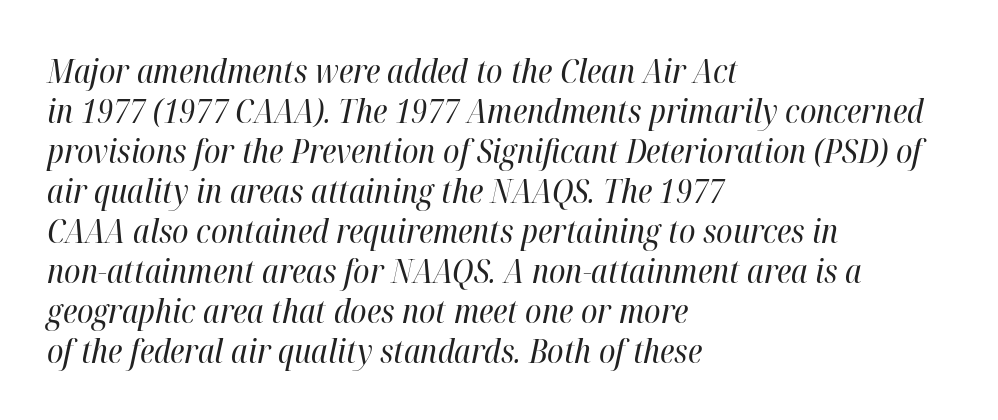
The image shows 33 px regular-weight, condensed type, italic (leaning right); set left-aligned, line spacing 1.21x, normal letter spacing, not underlined; high stroke contrast and a medium x-height.
